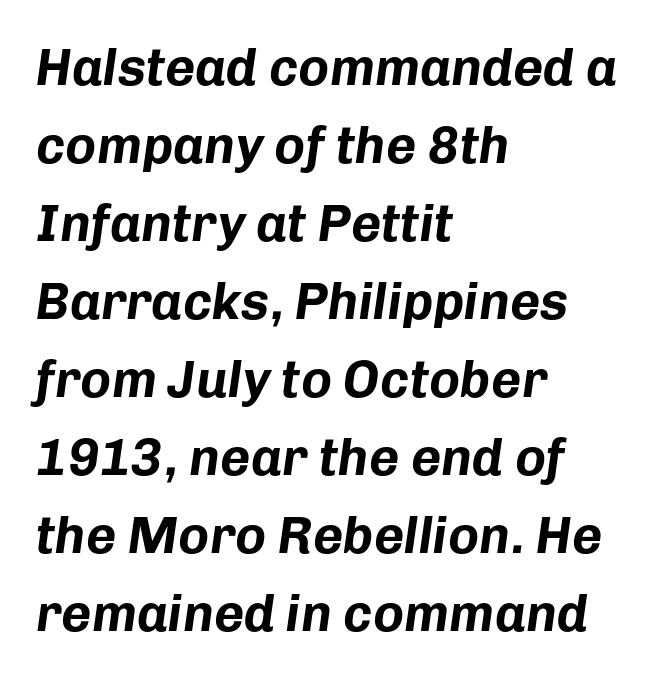
{"italic": "yes", "lean": "right", "slant_degrees": 8, "bold": "yes", "weight": "bold", "width": "normal", "stroke_contrast": "low", "x_height": "medium", "monospaced": "no", "underline": "no", "align": "left", "line_spacing": "normal", "line_spacing_ratio": 1.5, "letter_spacing": "normal", "letter_spacing_em": 0.0, "glyph_px": 52}
